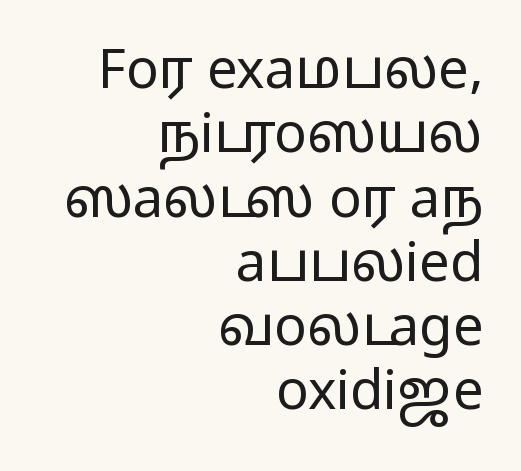
Q: Is the text bold? A: No.
Q: Is the text italic (slanted)? A: No, it is upright.
Q: Is the typeface a serif or a sans-serif typeface? A: Sans-serif.
Q: Is the text underlined? A: No.
Q: How is the paragraph aligned? A: Right-aligned.
Q: Is the spacing between letters normal or unusually wide? A: Normal.
Q: Width (condensed, normal, or wide)? A: Wide.
Q: Stroke contrast? A: Low.
Q: x-height? A: Medium.
Q: Monospaced? A: No.
